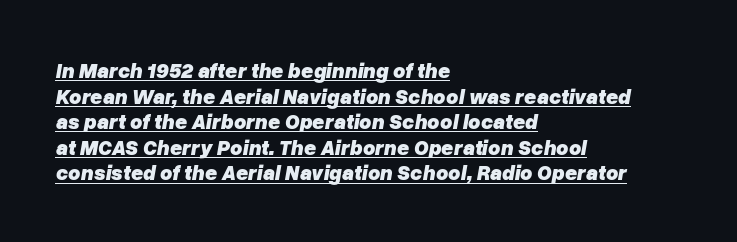
You can see a thin bar hugging the bottom of the glyphs. There's an unmistakable incline to the writing here. The rendering uses a bold face; every stroke is thick and dark. Leftover space on each line is placed entirely after the last word. Nobody touched the tracking dial on this one.
